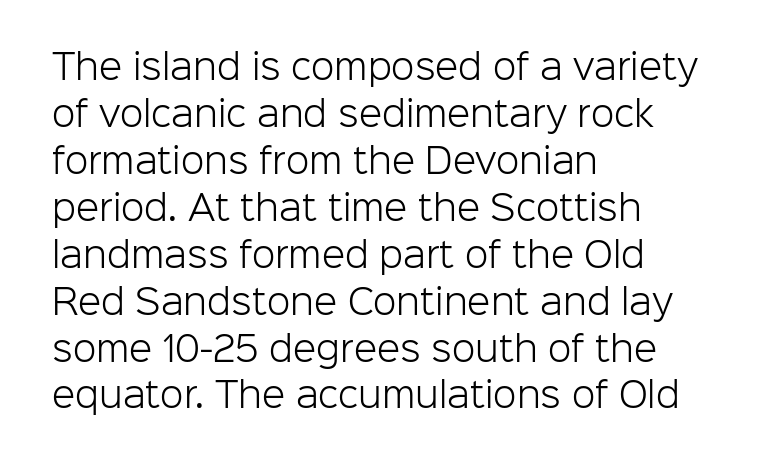
{"serif": "no", "italic": "no", "bold": "no", "weight": "light", "width": "normal", "stroke_contrast": "low", "x_height": "medium", "monospaced": "no", "underline": "no", "align": "left", "line_spacing": "normal", "line_spacing_ratio": 1.38, "letter_spacing": "normal", "letter_spacing_em": 0.0, "glyph_px": 34}
